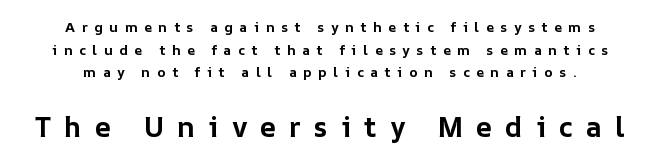
The image shows 28 px bold type, upright; set centered, normal line spacing (1.62x), unusually wide letter spacing (+0.46 em), not underlined; the second (bottom) block is 2.0x larger; low stroke contrast and a medium x-height.
